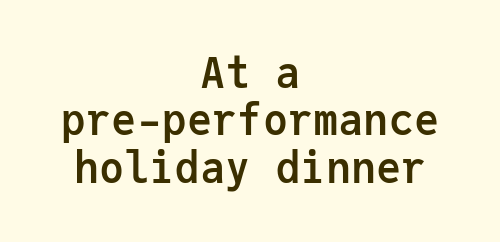
Inter-character spacing is left at the font's built-in metrics. Honestly, there is no underline to notice here at all. The specimen reads as upright at a glance. Letterform terminals end flat and unadorned throughout the passage. Fixed-width glyphs throughout — classic coding-font behaviour.
